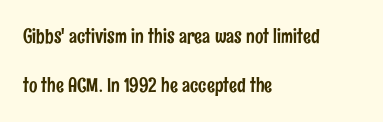
The image shows 20 px text type, upright; set left-aligned, loose line spacing (2.44x), normal letter spacing, not underlined.
